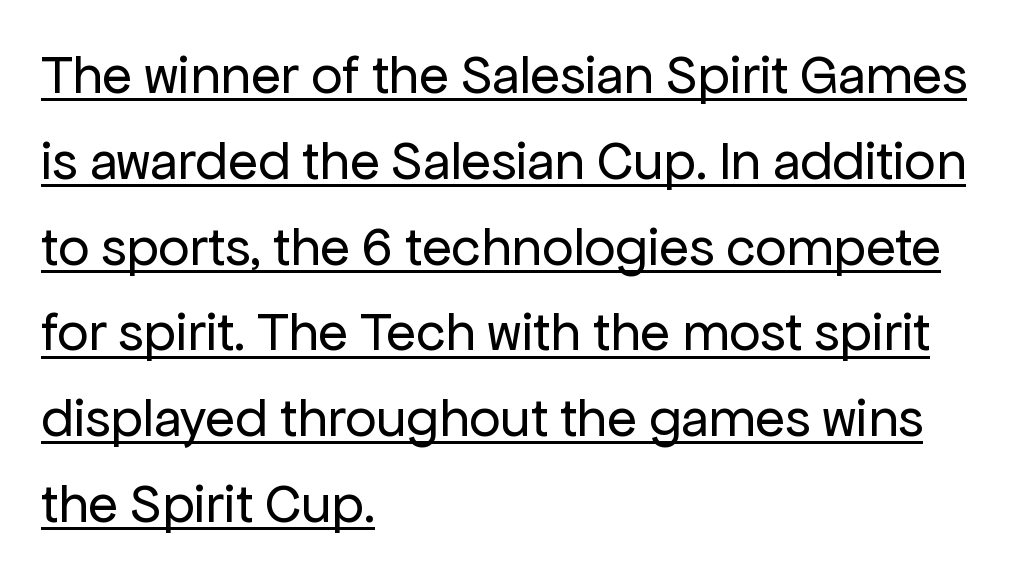
{"serif": "no", "italic": "no", "bold": "no", "weight": "regular", "width": "normal", "stroke_contrast": "low", "x_height": "medium", "monospaced": "no", "underline": "yes", "align": "left", "line_spacing": "normal", "line_spacing_ratio": 1.56, "letter_spacing": "normal", "letter_spacing_em": 0.0, "glyph_px": 55}
